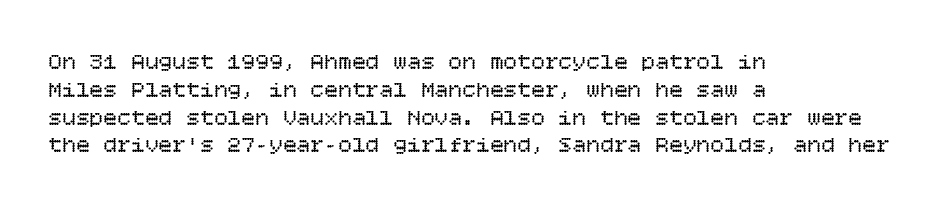
Italic: no, the glyphs are upright roman. Typeset ragged right — the left edge is the straight one. The gaps between neighbouring characters are ordinary and unremarkable. No letter is thick-stroked: the sample isn't bold. Lines of text with bare space underneath.
